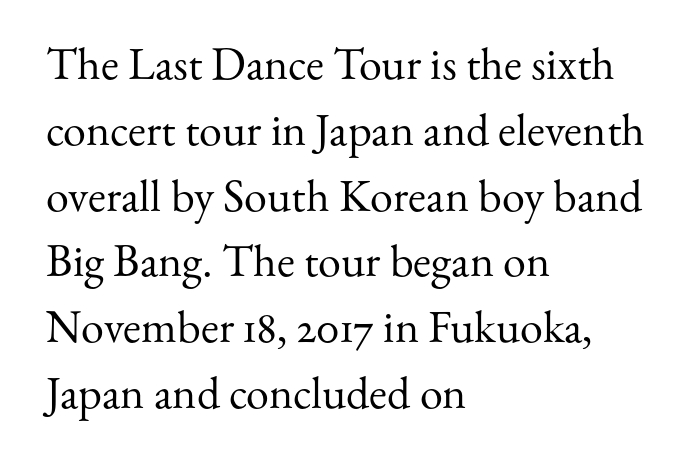
{"serif": "yes", "italic": "no", "bold": "no", "weight": "regular", "width": "normal", "stroke_contrast": "medium", "x_height": "small", "monospaced": "no", "underline": "no", "align": "left", "line_spacing": "normal", "line_spacing_ratio": 1.43, "letter_spacing": "normal", "letter_spacing_em": 0.0, "glyph_px": 46}
